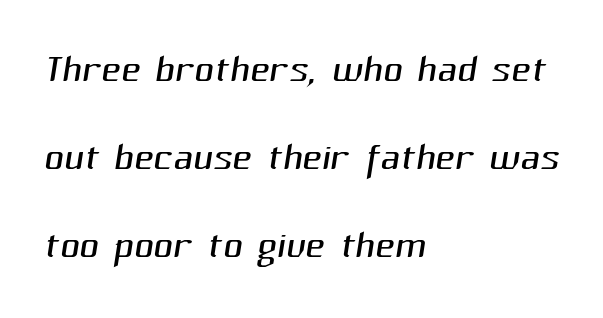
Weight: regular or lighter. The face used here is proportionally spaced, like ordinary book or web type. The block of text has a typical density, with ordinary space between rows. The text was rendered using a sans face with plain stroke endings. Nobody drew a line under any word here.
